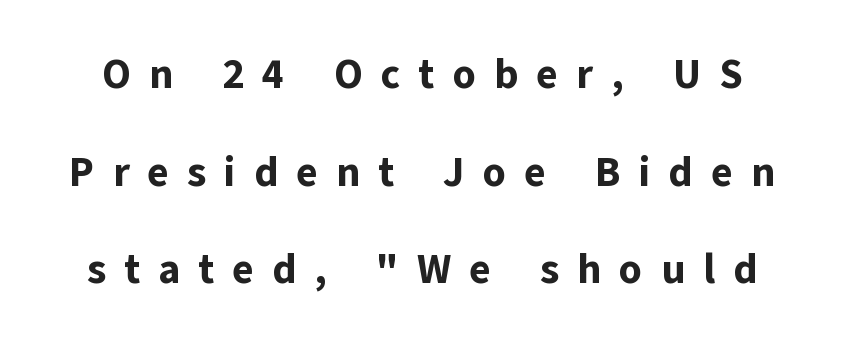
Q: Is the text bold? A: Yes.
Q: Is the text italic (slanted)? A: No, it is upright.
Q: Is the typeface a serif or a sans-serif typeface? A: Sans-serif.
Q: Is the text underlined? A: No.
Q: Is the spacing between letters normal or unusually wide? A: Unusually wide.
Q: Is the spacing between lines tight, normal or loose? A: Loose.
Q: Width (condensed, normal, or wide)? A: Normal.
Q: Stroke contrast? A: Low.
Q: x-height? A: Medium.
Q: Monospaced? A: No.
